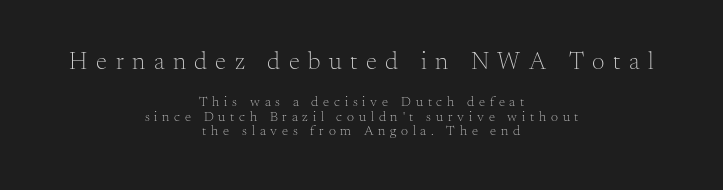
The letters stand straight up with perfectly vertical stems. Each line is balanced around a shared central axis. The letterforms stand isolated, each surrounded by extra space. Is the lower block the larger one? No — the upper block carries the bigger type. Rows of type sit shoulder to shoulder in the vertical direction.
